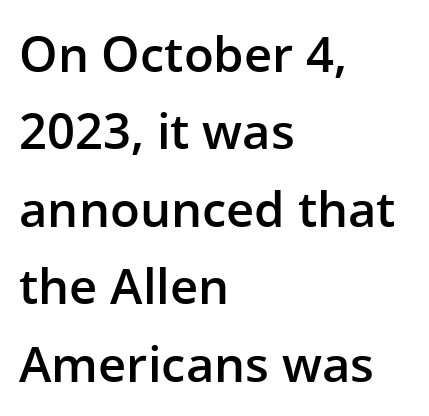
The image shows 49 px semibold sans-serif type, upright; set left-aligned, normal line spacing (1.58x), normal letter spacing, not underlined; low stroke contrast and a medium x-height.
